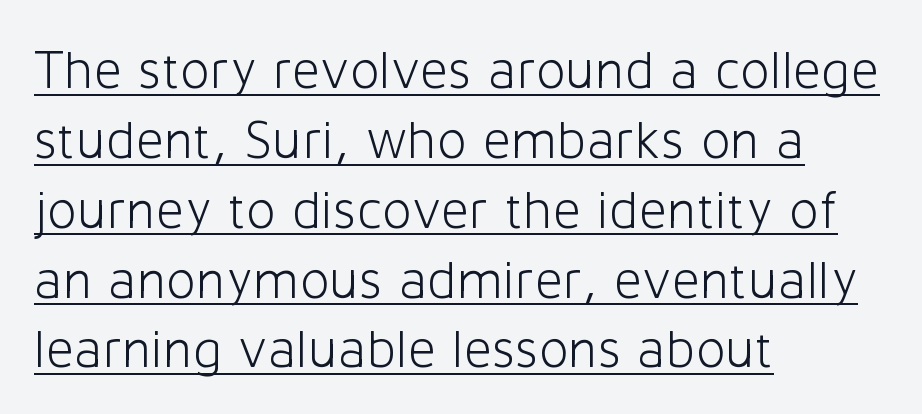
The image shows 55 px light sans-serif type, upright; set left-aligned, normal line spacing (1.27x), normal letter spacing, underlined; low stroke contrast and a medium x-height.
